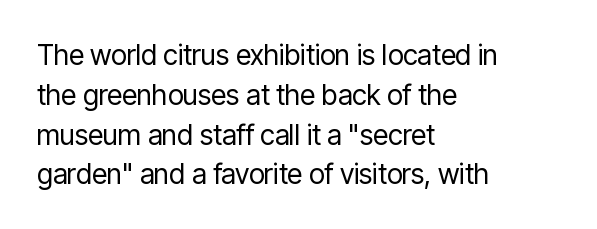
The type is set solid horizontally, with unmodified tracking. Think of a printed novel: that variable character pitch is what you see here. Summary of vertical rhythm: regular, with standard interline spacing. The passage shown is typeset with a sans-serif family.
